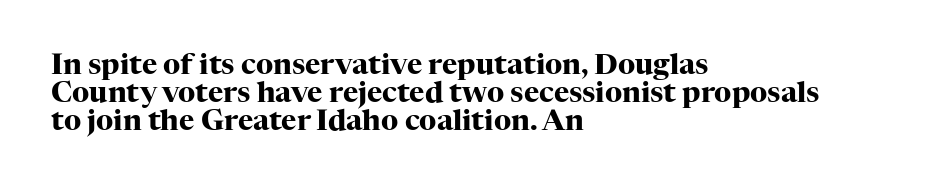
Note the varied advance widths — an 'i' is clearly narrower than an 'm'. Glyph-to-glyph distance matches everyday printed text. Characters remain perfectly vertical along every line. Short and long lines alike share a common starting point at left. Type style note: has serifs.
